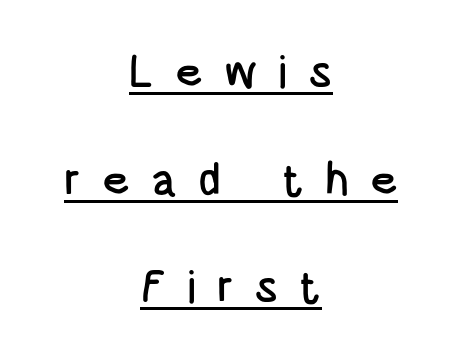
Q: Is the text italic (slanted)? A: No, it is upright.
Q: Is the typeface a serif or a sans-serif typeface? A: Sans-serif.
Q: Is the text underlined? A: Yes.
Q: How is the paragraph aligned? A: Centered.
Q: Is the spacing between letters normal or unusually wide? A: Unusually wide.
Q: Is the spacing between lines tight, normal or loose? A: Loose.
Q: Width (condensed, normal, or wide)? A: Condensed.
Q: Stroke contrast? A: Low.
Q: x-height? A: Large.
Q: Monospaced? A: No.
